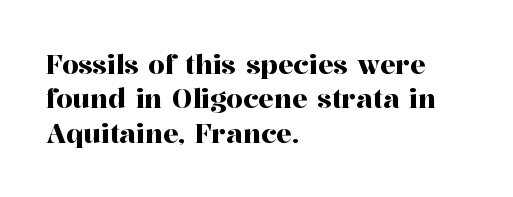
Q: Is the text italic (slanted)? A: No, it is upright.
Q: Is the text underlined? A: No.
Q: How is the paragraph aligned? A: Left-aligned.
Q: Is the spacing between letters normal or unusually wide? A: Normal.
Q: Is the spacing between lines tight, normal or loose? A: Normal.
